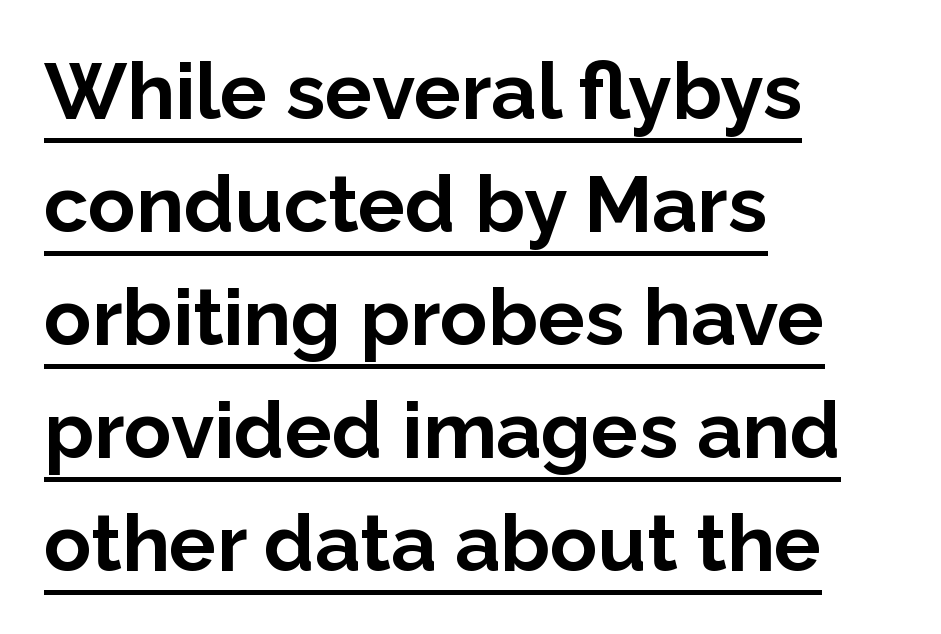
{"serif": "no", "italic": "no", "bold": "yes", "weight": "bold", "width": "normal", "stroke_contrast": "low", "x_height": "medium", "monospaced": "no", "underline": "yes", "align": "left", "line_spacing": "normal", "line_spacing_ratio": 1.43, "letter_spacing": "normal", "letter_spacing_em": 0.0, "glyph_px": 79}
